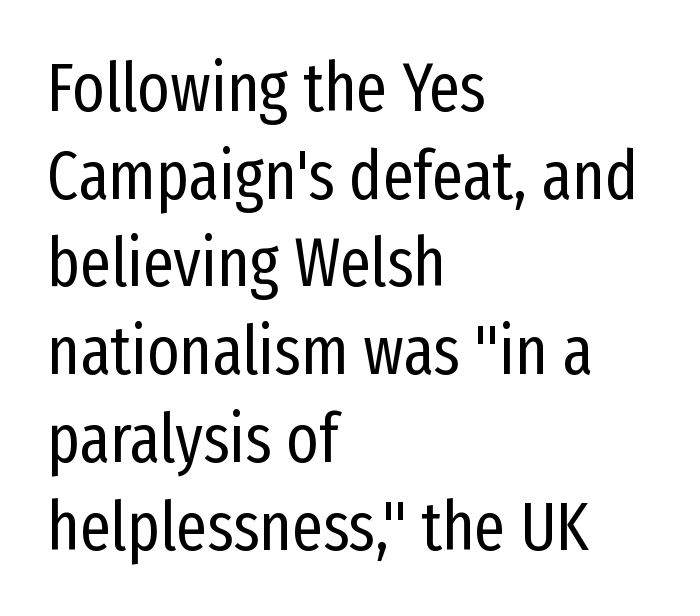
The image shows 68 px regular-weight, condensed sans-serif type, upright; set left-aligned, normal line spacing (1.29x), normal letter spacing, not underlined; low stroke contrast and a medium x-height.
